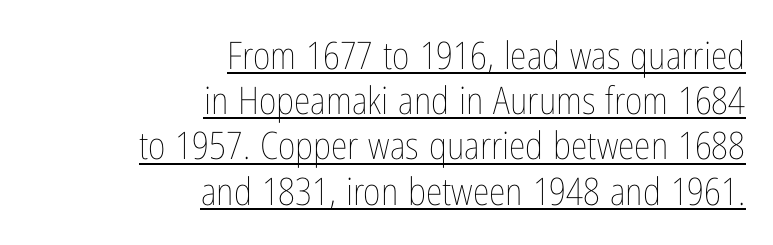
{"italic": "no", "bold": "no", "weight": "thin", "width": "condensed", "stroke_contrast": "low", "x_height": "medium", "monospaced": "no", "underline": "yes", "align": "right", "line_spacing_ratio": 1.19, "letter_spacing": "normal", "letter_spacing_em": 0.0, "glyph_px": 38}
